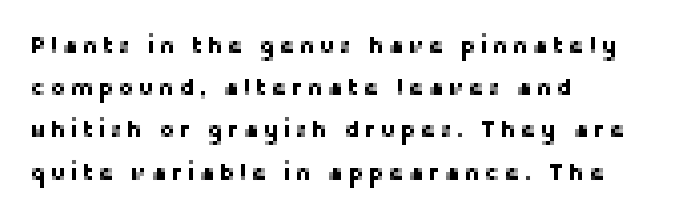
Q: Is the text italic (slanted)? A: No, it is upright.
Q: Is the text underlined? A: No.
Q: How is the paragraph aligned? A: Left-aligned.
